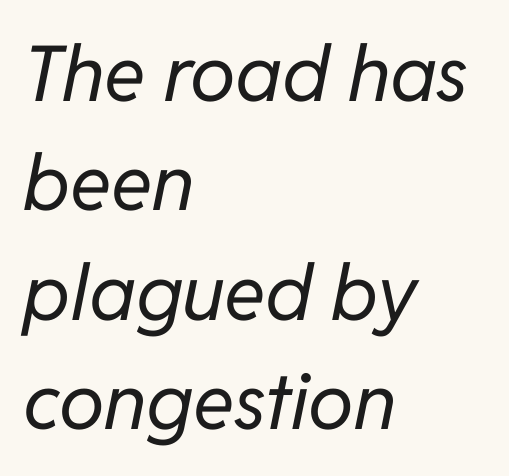
The image shows 77 px regular-weight type, italic (leaning right); set left-aligned, normal line spacing (1.42x), normal letter spacing, not underlined; low stroke contrast and a medium x-height.
